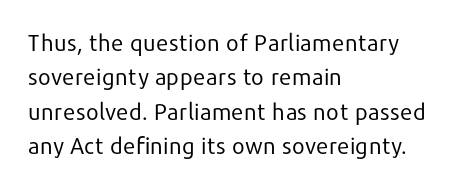
{"italic": "no", "bold": "no", "underline": "no", "align": "left", "line_spacing": "normal", "line_spacing_ratio": 1.49, "letter_spacing": "normal", "letter_spacing_em": 0.0, "glyph_px": 23}
